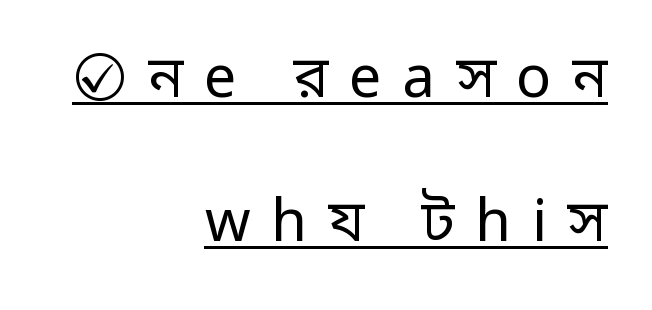
{"serif": "no", "italic": "no", "bold": "no", "weight": "regular", "width": "normal", "stroke_contrast": "low", "x_height": "medium", "monospaced": "no", "underline": "yes", "align": "right", "line_spacing": "loose", "line_spacing_ratio": 2.48, "letter_spacing": "wide", "letter_spacing_em": 0.36, "glyph_px": 58}
